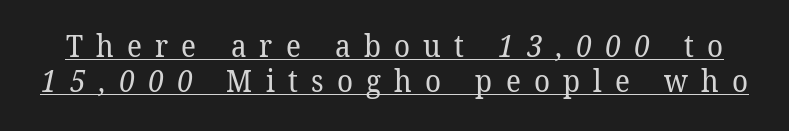
Q: Is the text bold? A: No.
Q: Is the typeface a serif or a sans-serif typeface? A: Serif.
Q: Is the text underlined? A: Yes.
Q: Is the spacing between letters normal or unusually wide? A: Unusually wide.
Q: Width (condensed, normal, or wide)? A: Normal.
Q: Stroke contrast? A: Low.
Q: x-height? A: Medium.
Q: Monospaced? A: No.
